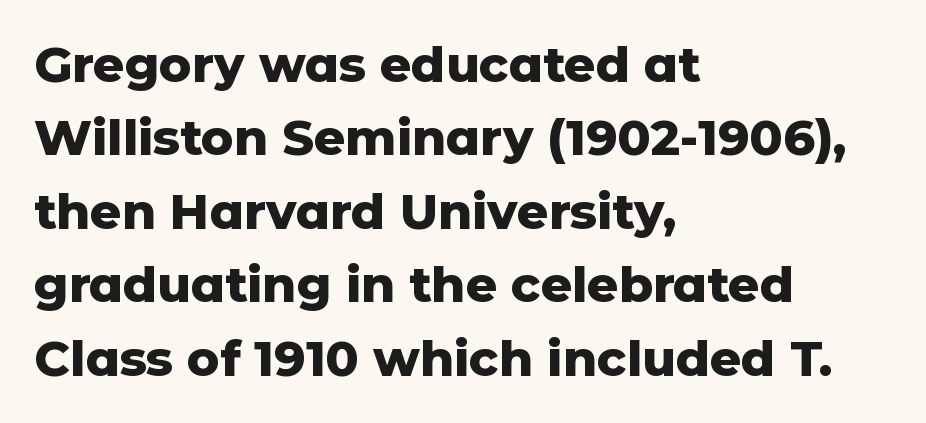
Caption: bold face, heavy strokes. I'd call this a sans setting — the letters go barefoot. Do the letters lean? They stand straight. Only glyphs here, with clear space below each row. Varying glyph widths throughout — classic text-font behaviour.
